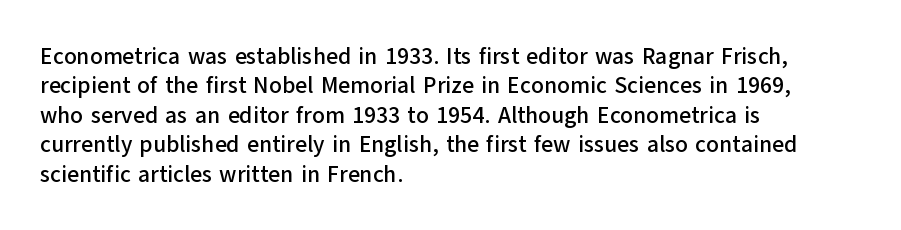
One-word summary of the alignment: left. Posture: vertical. The tracking reads as untouched default to a designer's eye. Each row of text sits above clean, open space. Does the leading feel generous? No, just average.
